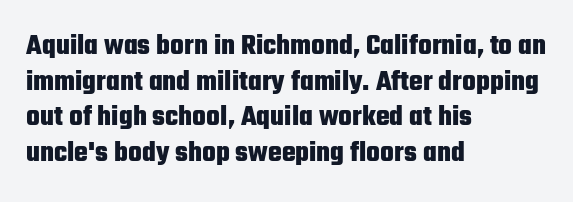
The image shows 29 px heavy, condensed sans-serif type, upright; set left-aligned, line spacing 1.23x, normal letter spacing, not underlined; low stroke contrast and a medium x-height.
